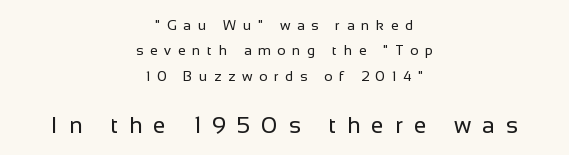
Horizontal alignment here is central, giving a formal, balanced look. Honestly, there is no underline to notice here at all. Does extra space separate the letters? Yes, quite a lot of it. Caption: upper text group reduced, lower text group enlarged. The letters stand upright; this is a roman face. The characters are drawn with everyday or finer stroke widths.
